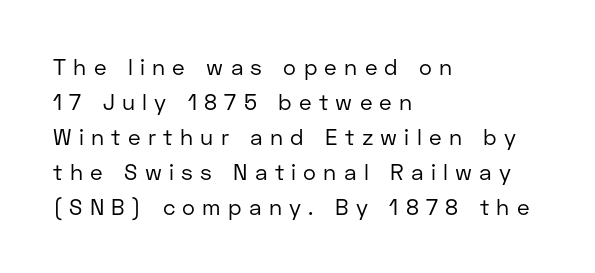
{"italic": "no", "bold": "no", "underline": "no", "align": "left", "line_spacing": "normal", "line_spacing_ratio": 1.59, "letter_spacing": "wide", "letter_spacing_em": 0.33, "glyph_px": 22}
